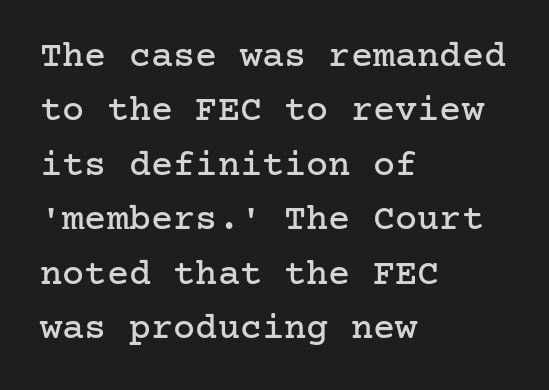
The image shows 37 px serif type, upright; set left-aligned, normal line spacing (1.47x), normal letter spacing, not underlined; low stroke contrast and a medium x-height.
